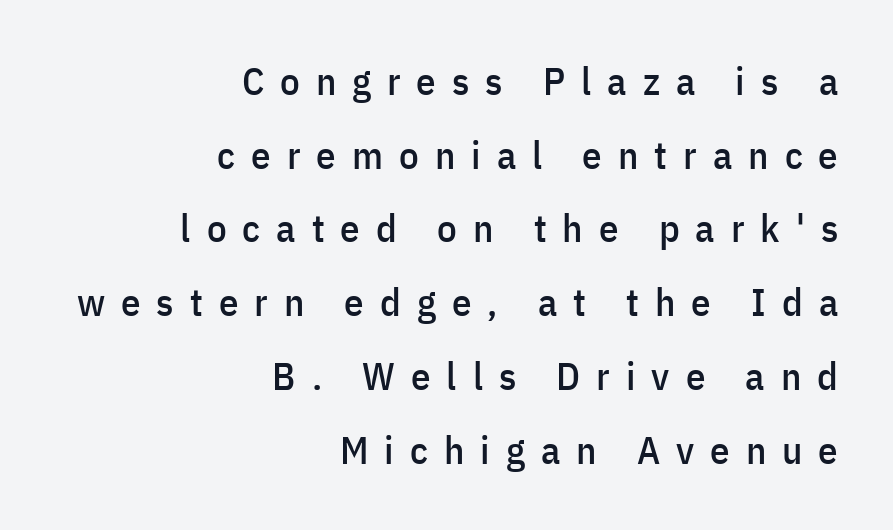
The image shows 39 px condensed sans-serif type, upright; set right-aligned, line spacing 1.89x, unusually wide letter spacing (+0.41 em), not underlined; low stroke contrast and a medium x-height.
